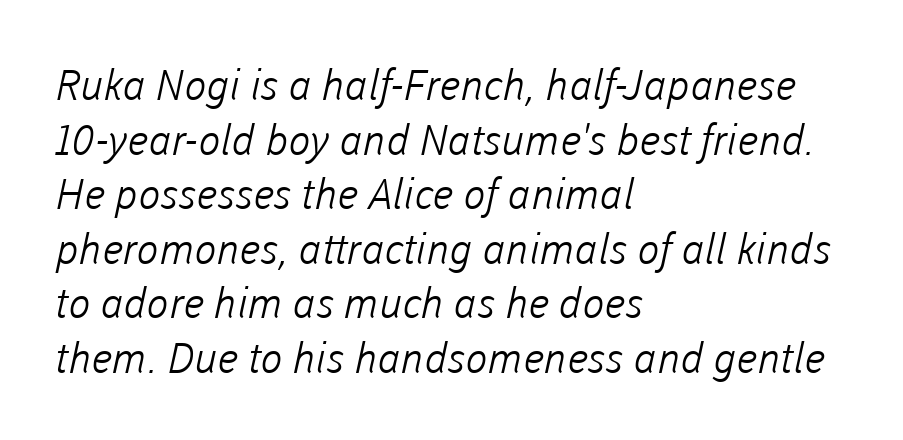
{"serif": "no", "bold": "no", "weight": "light", "width": "normal", "stroke_contrast": "low", "x_height": "medium", "monospaced": "no", "underline": "no", "align": "left", "line_spacing": "normal", "line_spacing_ratio": 1.3, "letter_spacing": "normal", "letter_spacing_em": 0.0, "glyph_px": 42}
